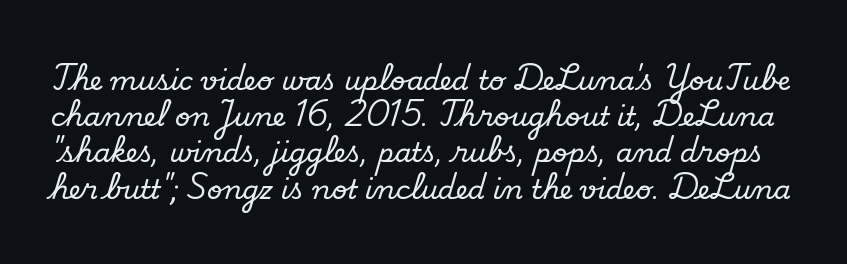
The image shows 27 px text type; set normal line spacing (1.34x), normal letter spacing, not underlined.
